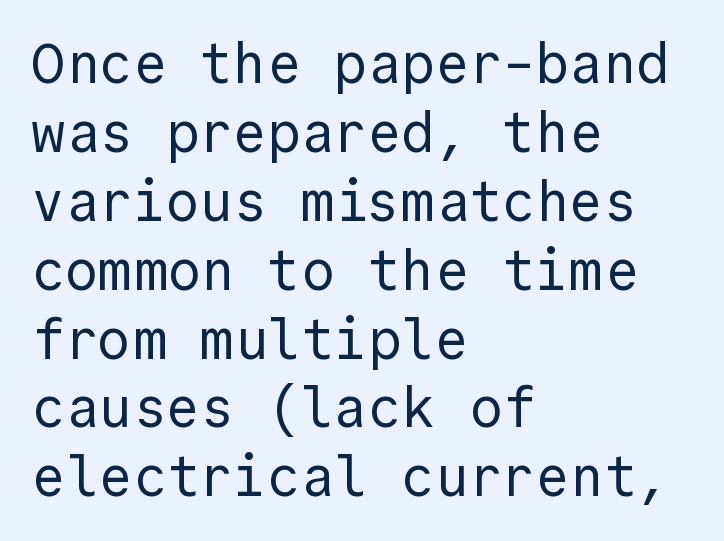
The compositor pushed each line to the left boundary. These lines keep a tight, regular rhythm from letter to letter. No heavy texture on the line: the type isn't bold. Each letter, wide or thin by design, is forced into the same width here.
